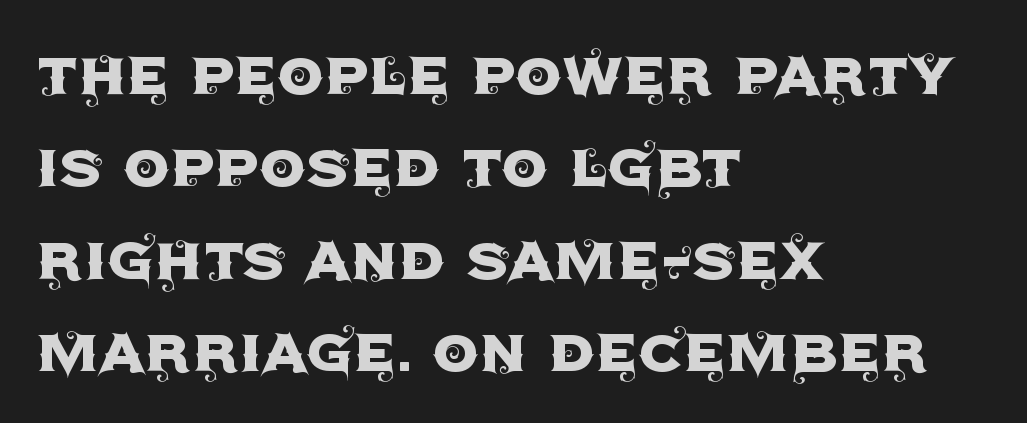
Q: Is the text italic (slanted)? A: No, it is upright.
Q: Is the typeface a serif or a sans-serif typeface? A: Sans-serif.
Q: Is the text underlined? A: No.
Q: How is the paragraph aligned? A: Left-aligned.
Q: Is the spacing between letters normal or unusually wide? A: Normal.
Q: Is the spacing between lines tight, normal or loose? A: Normal.
Q: Width (condensed, normal, or wide)? A: Normal.
Q: x-height? A: Large.
Q: Monospaced? A: No.
